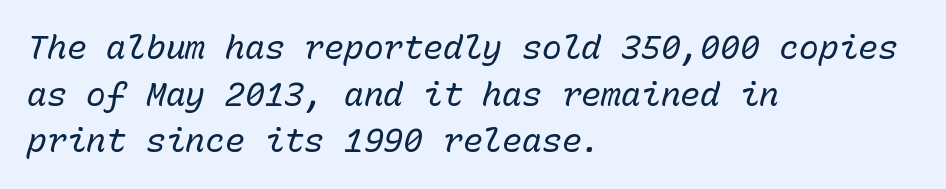
This sample is left-justified, so line endings fall wherever the words run out. The line texture is even and compact thanks to regular tracking. Looks like terminal output: every glyph gets an equal slot. Plain, unruled lines of type. This is oblique type, the kind used for emphasis or titles.
